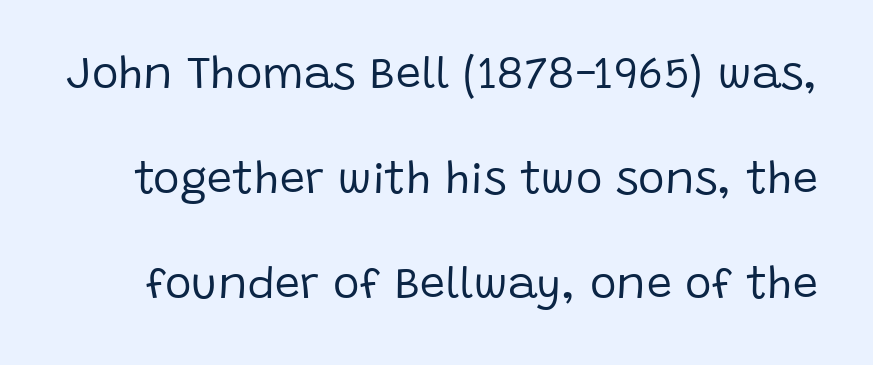
{"serif": "no", "italic": "no", "bold": "no", "weight": "regular", "width": "normal", "stroke_contrast": "low", "x_height": "large", "monospaced": "no", "underline": "no", "line_spacing": "loose", "line_spacing_ratio": 2.33, "letter_spacing": "normal", "letter_spacing_em": 0.0, "glyph_px": 45}
